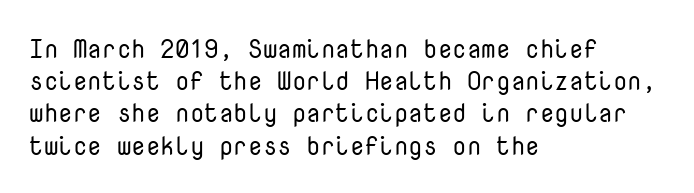
Q: Is the text bold? A: No.
Q: Is the text italic (slanted)? A: No, it is upright.
Q: Is the text underlined? A: No.
Q: How is the paragraph aligned? A: Left-aligned.
Q: Is the spacing between letters normal or unusually wide? A: Normal.
